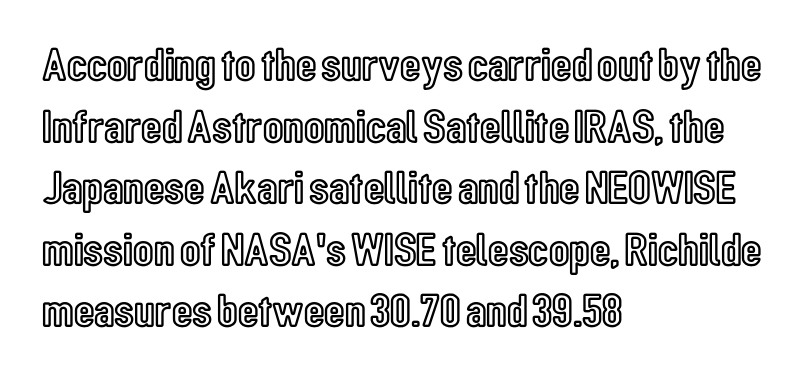
What stands out about the letter spacing? Nothing — it is the standard amount. This block has exactly the height ordinary leading produces. This is the regular roman posture of the typeface. A typesetter would call this proportional, since set widths differ per character. This rendering uses left alignment, leaving the right contour irregular. Descenders hang freely into open space.
